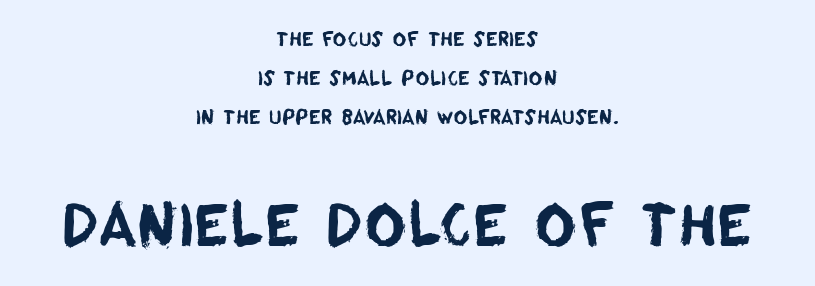
Q: Is the typeface a serif or a sans-serif typeface? A: Sans-serif.
Q: Is the text underlined? A: No.
Q: How is the paragraph aligned? A: Centered.
Q: Is the spacing between letters normal or unusually wide? A: Normal.
Q: Is the spacing between lines tight, normal or loose? A: Loose.
Q: Which block of text is set in a larger size, the first (top) or the second (bottom)? A: The second (bottom) one.
Q: Width (condensed, normal, or wide)? A: Normal.
Q: Stroke contrast? A: Low.
Q: x-height? A: Large.
Q: Monospaced? A: No.
